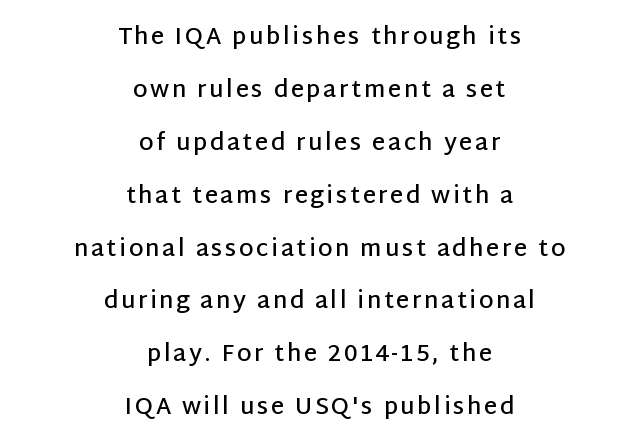
{"italic": "no", "bold": "semi", "underline": "no", "align": "center", "line_spacing": "loose", "line_spacing_ratio": 2.3, "glyph_px": 23}
